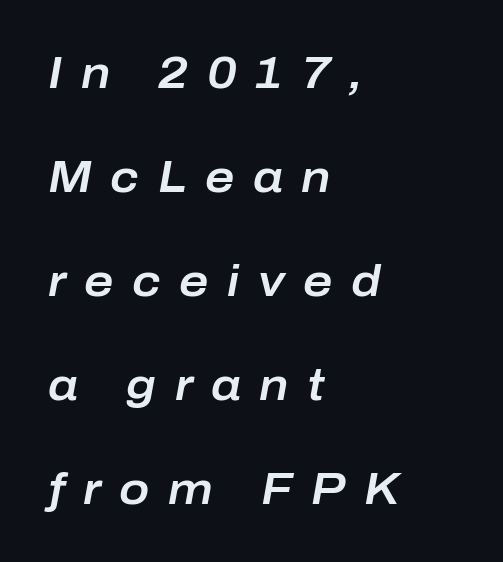
The image shows 45 px text type, italic (leaning right); set left-aligned, loose line spacing (2.31x), unusually wide letter spacing (+0.41 em), not underlined; low stroke contrast and a medium x-height.
